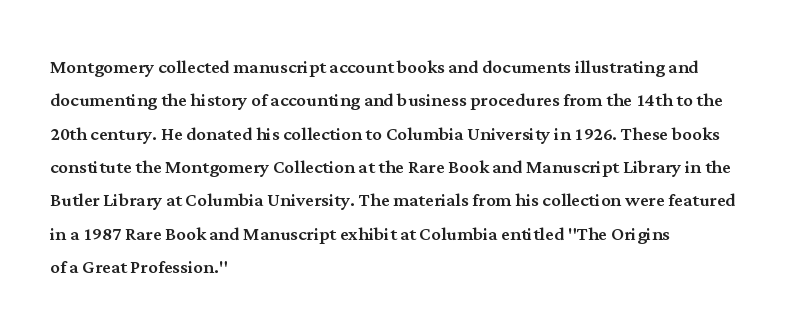
The image shows 24 px text type, upright; set left-aligned, normal line spacing (1.39x), normal letter spacing, not underlined.
